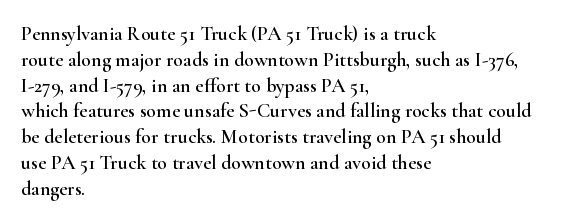
Is there any slant? The stems are plumb. Clear beneath every line of the passage. Nobody touched the tracking dial on this one. Line beginnings align vertically; line endings do not. One glance says typical: line gaps are just what's usual.
